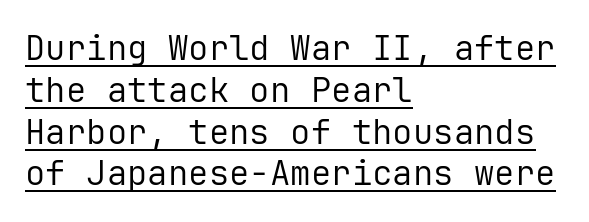
Q: Is the text bold? A: No.
Q: Is the text italic (slanted)? A: No, it is upright.
Q: Is the typeface a serif or a sans-serif typeface? A: Sans-serif.
Q: Is the text underlined? A: Yes.
Q: How is the paragraph aligned? A: Left-aligned.
Q: Is the spacing between letters normal or unusually wide? A: Normal.
Q: Width (condensed, normal, or wide)? A: Normal.
Q: Stroke contrast? A: Low.
Q: x-height? A: Medium.
Q: Monospaced? A: Yes.
